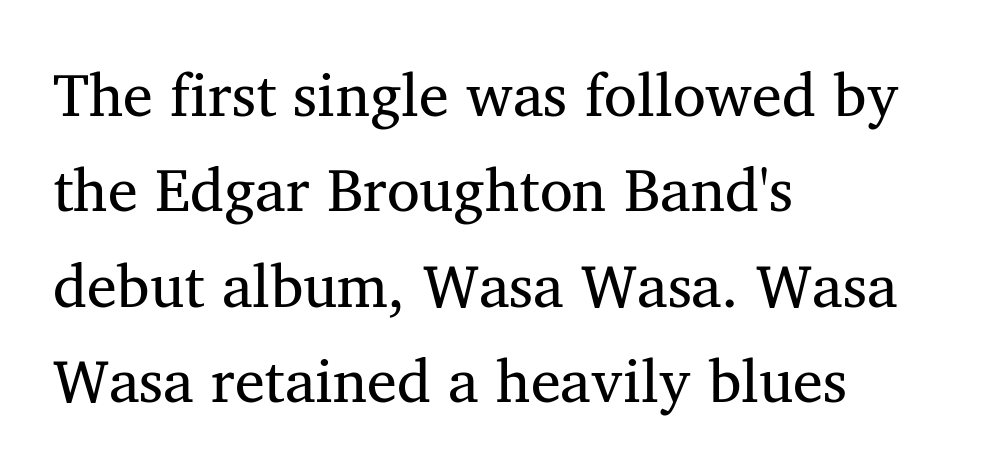
The image shows 60 px regular-weight serif type, upright; set left-aligned, normal line spacing (1.59x), normal letter spacing, not underlined; medium stroke contrast and a medium x-height.
